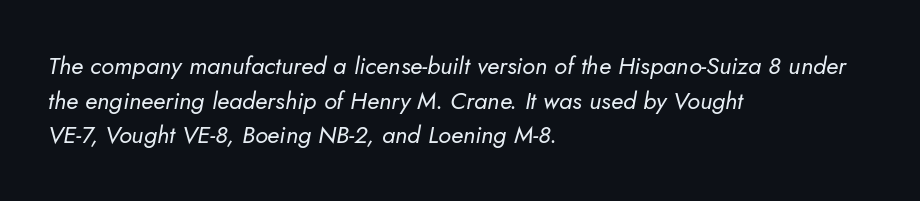
Q: Is the text bold? A: No.
Q: Is the text italic (slanted)? A: Yes, it leans right by about 5 degrees.
Q: Is the text underlined? A: No.
Q: How is the paragraph aligned? A: Left-aligned.
Q: Is the spacing between letters normal or unusually wide? A: Normal.
Q: Is the spacing between lines tight, normal or loose? A: Normal.
